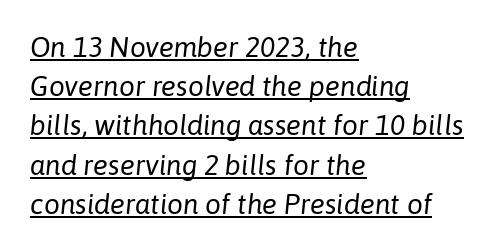
Underlining? Definitely there. The font's italic variant was chosen for this text. Spacing verdict: proportional, widths tailored to each character. The typesetting does not lean heavy: it is not bold. The compositor pushed each line to the left boundary.
